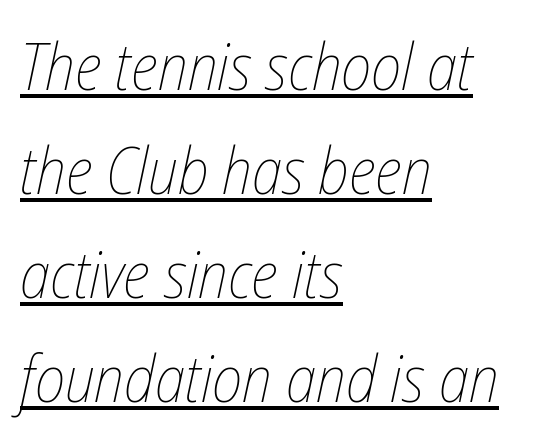
{"italic": "yes", "lean": "right", "slant_degrees": 12, "bold": "no", "weight": "thin", "width": "condensed", "stroke_contrast": "low", "x_height": "medium", "monospaced": "no", "underline": "yes", "align": "left", "line_spacing": "normal", "line_spacing_ratio": 1.6, "letter_spacing": "normal", "letter_spacing_em": 0.0, "glyph_px": 65}
